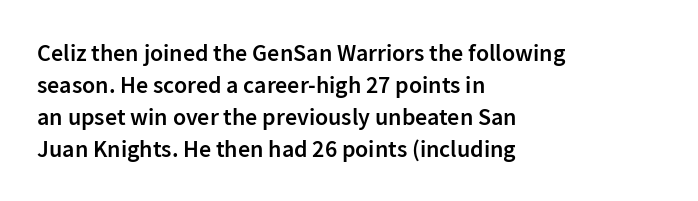
Q: Is the text bold? A: Semi-bold.
Q: Is the text italic (slanted)? A: No, it is upright.
Q: Is the text underlined? A: No.
Q: How is the paragraph aligned? A: Left-aligned.
Q: Is the spacing between letters normal or unusually wide? A: Normal.
Q: Is the spacing between lines tight, normal or loose? A: Normal.
